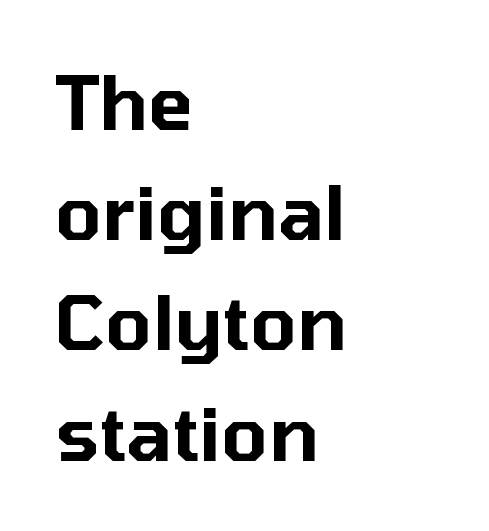
{"serif": "no", "italic": "no", "width": "normal", "stroke_contrast": "low", "x_height": "medium", "monospaced": "no", "underline": "no", "align": "left", "line_spacing": "normal", "line_spacing_ratio": 1.47, "letter_spacing": "normal", "letter_spacing_em": 0.0, "glyph_px": 75}
